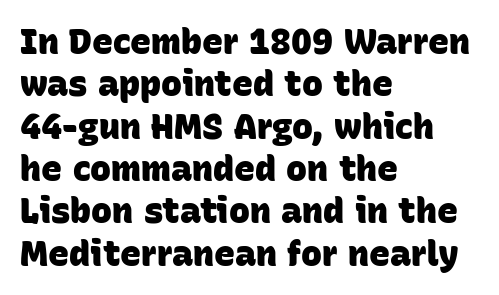
The image shows 35 px heavy sans-serif type; set left-aligned, line spacing 1.21x, normal letter spacing, not underlined; low stroke contrast and a large x-height.
